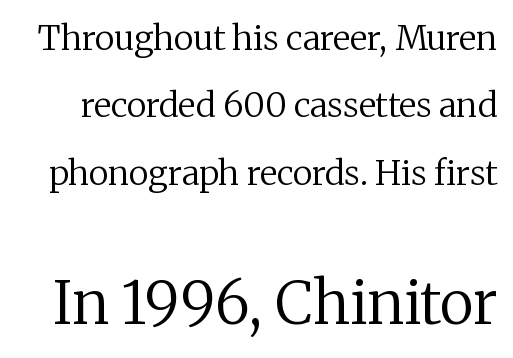
The image shows 59 px regular-weight serif type, upright; set loose line spacing (1.98x), normal letter spacing, not underlined; the second (bottom) block is 1.74x larger; medium stroke contrast and a medium x-height.
